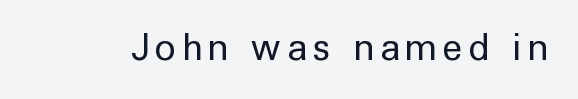
The image shows 36 px regular-weight sans-serif type, upright; set not underlined; low stroke contrast and a medium x-height.
